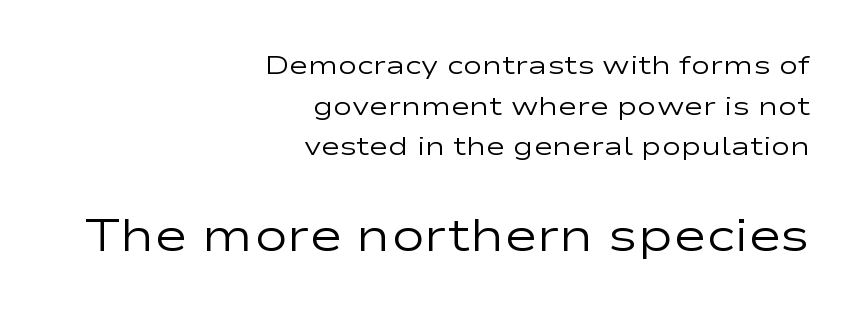
Q: Is the text bold? A: No.
Q: Is the text italic (slanted)? A: No, it is upright.
Q: Is the typeface a serif or a sans-serif typeface? A: Sans-serif.
Q: Is the text underlined? A: No.
Q: How is the paragraph aligned? A: Right-aligned.
Q: Is the spacing between letters normal or unusually wide? A: Normal.
Q: Is the spacing between lines tight, normal or loose? A: Normal.
Q: Which block of text is set in a larger size, the first (top) or the second (bottom)? A: The second (bottom) one.
Q: Width (condensed, normal, or wide)? A: Wide.
Q: Stroke contrast? A: Low.
Q: x-height? A: Medium.
Q: Monospaced? A: No.
